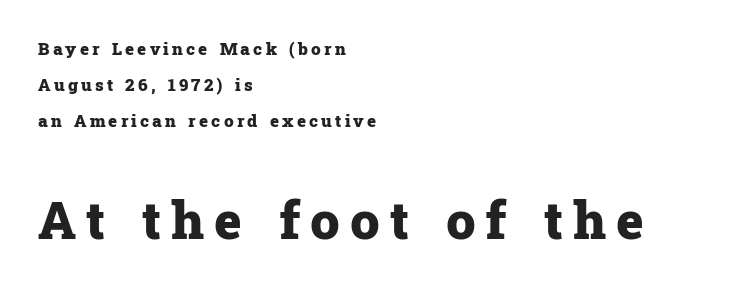
The image shows 52 px heavy serif type, upright; set left-aligned, loose line spacing (2.12x), not underlined; the second (bottom) block is 3.06x larger; low stroke contrast and a medium x-height.
